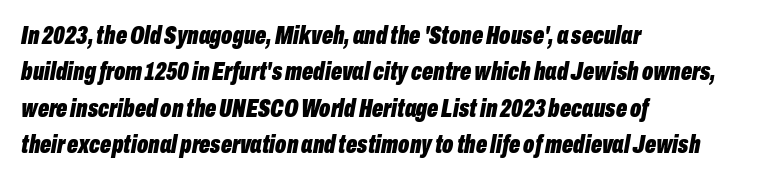
Q: Is the text bold? A: Yes.
Q: Is the text italic (slanted)? A: Yes, it leans right by about 10 degrees.
Q: Is the text underlined? A: No.
Q: How is the paragraph aligned? A: Left-aligned.
Q: Is the spacing between letters normal or unusually wide? A: Normal.
Q: Is the spacing between lines tight, normal or loose? A: Normal.
